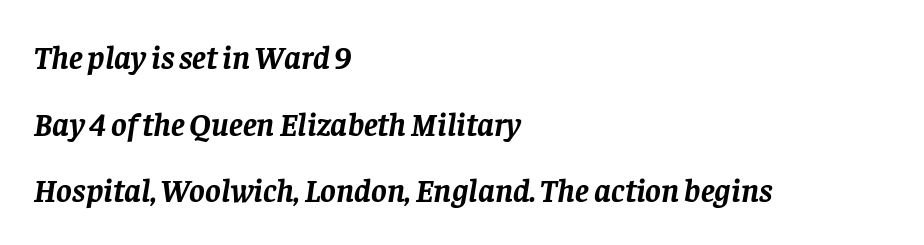
{"serif": "yes", "italic": "yes", "lean": "right", "slant_degrees": 8, "bold": "yes", "weight": "semibold", "width": "normal", "stroke_contrast": "low", "x_height": "large", "monospaced": "no", "underline": "no", "align": "left", "line_spacing": "loose", "line_spacing_ratio": 2.02, "letter_spacing": "normal", "letter_spacing_em": 0.0, "glyph_px": 33}
